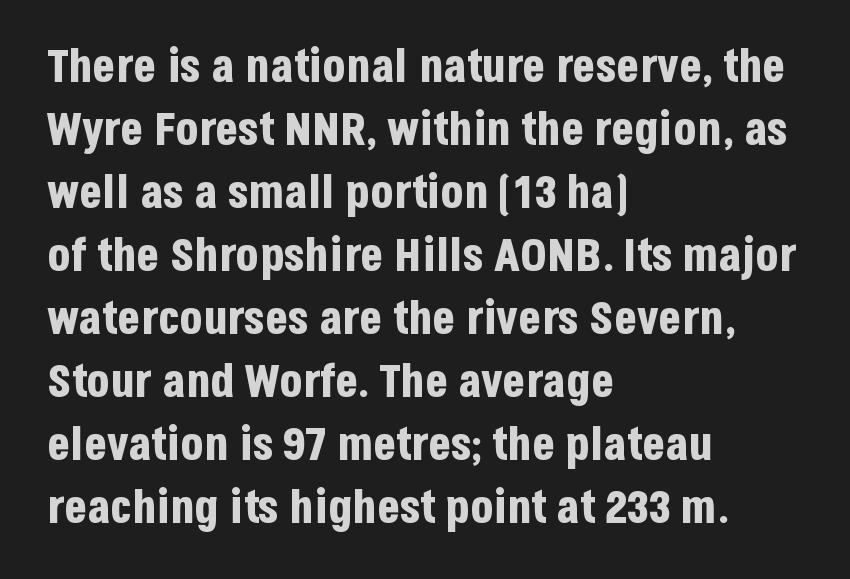
Q: Is the text bold? A: Yes.
Q: Is the text italic (slanted)? A: No, it is upright.
Q: Is the typeface a serif or a sans-serif typeface? A: Sans-serif.
Q: Is the text underlined? A: No.
Q: How is the paragraph aligned? A: Left-aligned.
Q: Is the spacing between letters normal or unusually wide? A: Normal.
Q: Is the spacing between lines tight, normal or loose? A: Normal.
Q: Width (condensed, normal, or wide)? A: Condensed.
Q: Stroke contrast? A: Low.
Q: x-height? A: Large.
Q: Monospaced? A: No.
